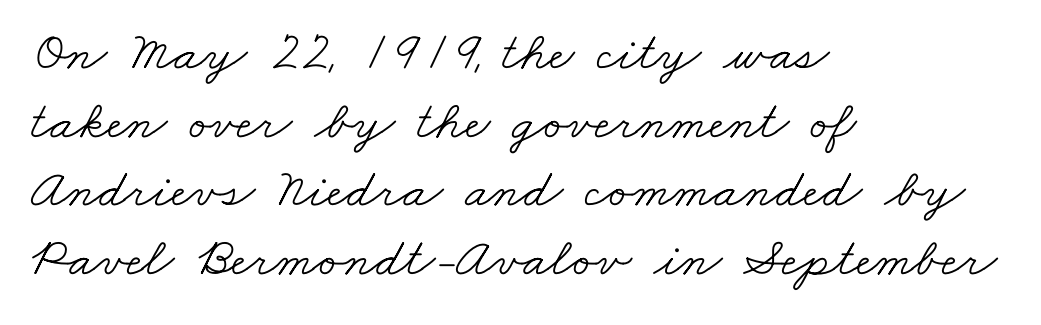
Q: Is the text bold? A: No.
Q: Is the typeface a serif or a sans-serif typeface? A: Serif.
Q: Is the text underlined? A: No.
Q: How is the paragraph aligned? A: Left-aligned.
Q: Is the spacing between letters normal or unusually wide? A: Normal.
Q: Is the spacing between lines tight, normal or loose? A: Normal.
Q: Width (condensed, normal, or wide)? A: Wide.
Q: Stroke contrast? A: Low.
Q: x-height? A: Small.
Q: Monospaced? A: No.
